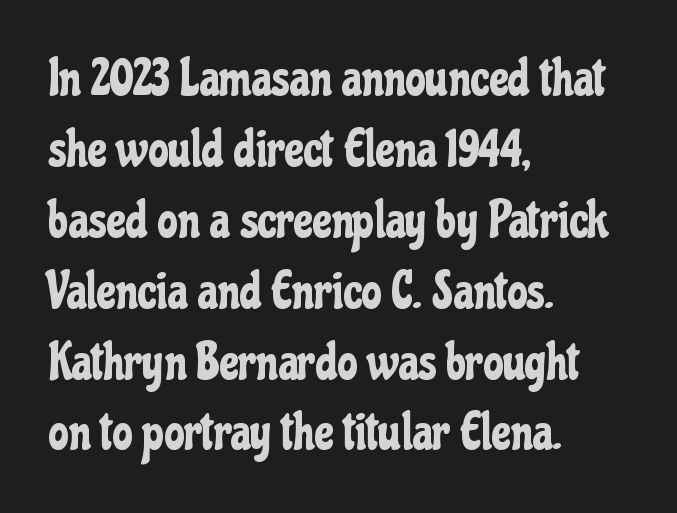
The image shows 51 px condensed sans-serif type, upright; set left-aligned, normal line spacing (1.39x), normal letter spacing, not underlined; low stroke contrast and a medium x-height.
